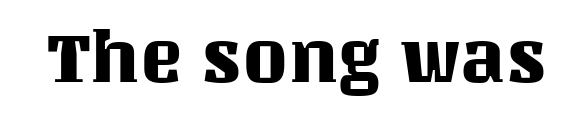
{"italic": "no", "width": "normal", "stroke_contrast": "medium", "x_height": "large", "monospaced": "no", "underline": "no", "letter_spacing": "normal", "letter_spacing_em": 0.0, "glyph_px": 72}
